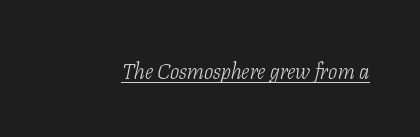
{"italic": "yes", "lean": "right", "slant_degrees": 11, "bold": "no", "underline": "yes", "letter_spacing": "normal", "letter_spacing_em": 0.0, "glyph_px": 22}
